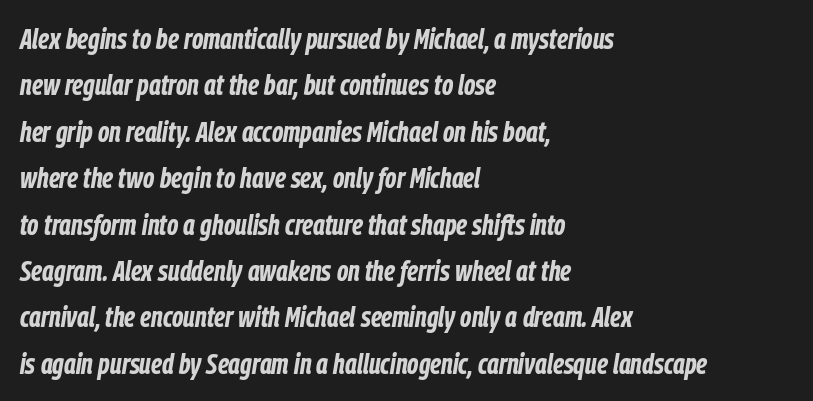
{"italic": "yes", "lean": "right", "slant_degrees": 9, "bold": "yes", "weight": "bold", "width": "condensed", "stroke_contrast": "low", "x_height": "medium", "monospaced": "no", "underline": "no", "align": "left", "line_spacing": "normal", "line_spacing_ratio": 1.6, "letter_spacing": "normal", "letter_spacing_em": 0.0, "glyph_px": 29}
